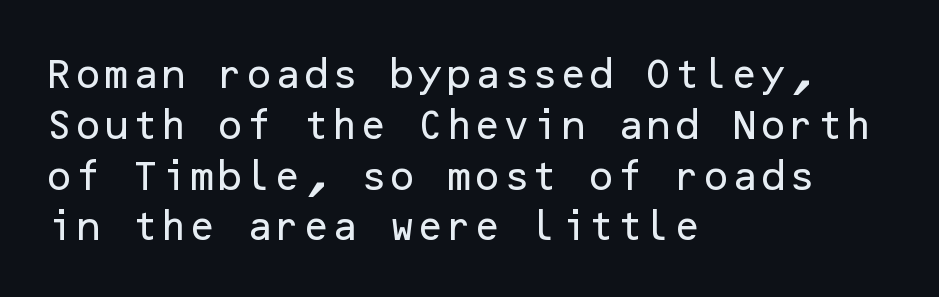
Q: Is the text italic (slanted)? A: No, it is upright.
Q: Is the typeface a serif or a sans-serif typeface? A: Sans-serif.
Q: Is the text underlined? A: No.
Q: How is the paragraph aligned? A: Left-aligned.
Q: Is the spacing between letters normal or unusually wide? A: Normal.
Q: Is the spacing between lines tight, normal or loose? A: Normal.
Q: Width (condensed, normal, or wide)? A: Normal.
Q: Stroke contrast? A: Low.
Q: x-height? A: Medium.
